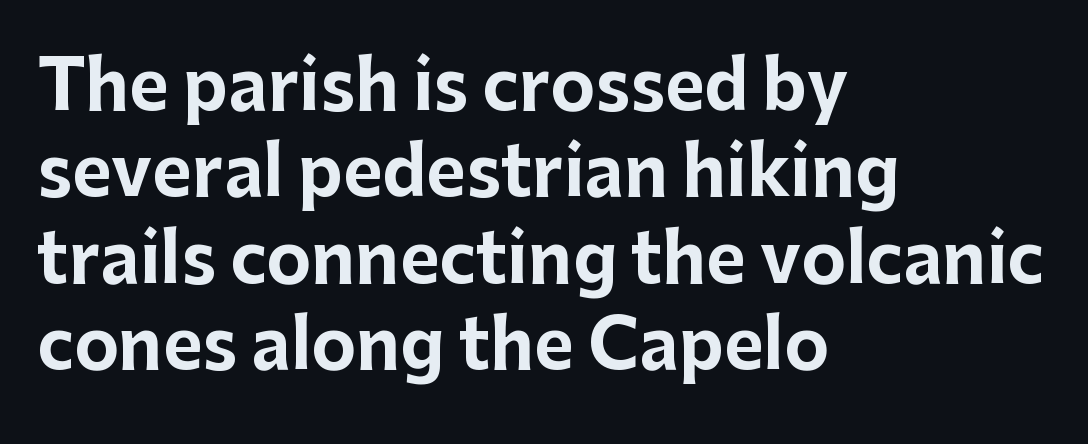
{"serif": "no", "italic": "no", "bold": "yes", "weight": "bold", "width": "normal", "stroke_contrast": "low", "x_height": "medium", "monospaced": "no", "underline": "no", "align": "left", "line_spacing": "normal", "line_spacing_ratio": 1.27, "letter_spacing": "normal", "letter_spacing_em": 0.0, "glyph_px": 68}
